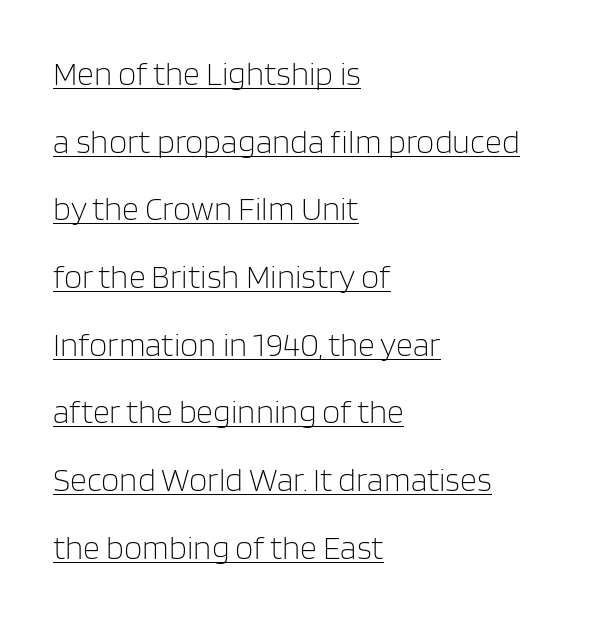
{"serif": "no", "italic": "no", "bold": "no", "weight": "light", "width": "normal", "stroke_contrast": "low", "x_height": "large", "monospaced": "no", "underline": "yes", "align": "left", "line_spacing": "loose", "line_spacing_ratio": 2.05, "letter_spacing": "normal", "letter_spacing_em": 0.0, "glyph_px": 33}
